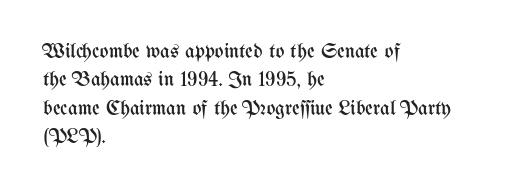
The image shows 21 px text type, upright; set left-aligned, normal line spacing (1.35x), normal letter spacing, not underlined.
